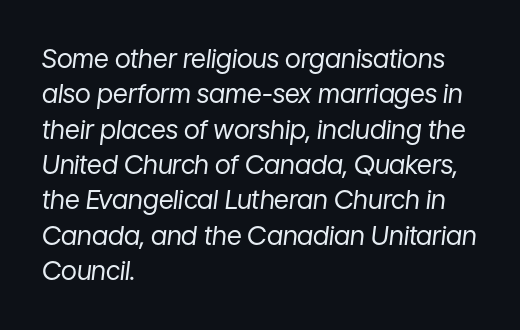
{"italic": "yes", "lean": "right", "slant_degrees": 7, "bold": "no", "underline": "no", "align": "left", "line_spacing": "normal", "line_spacing_ratio": 1.36, "letter_spacing": "normal", "letter_spacing_em": 0.0, "glyph_px": 26}
